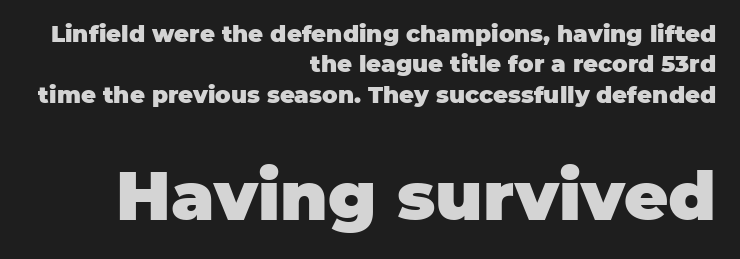
{"serif": "no", "italic": "no", "bold": "yes", "weight": "heavy", "width": "normal", "stroke_contrast": "low", "x_height": "large", "monospaced": "no", "underline": "no", "align": "right", "line_spacing": "normal", "line_spacing_ratio": 1.32, "letter_spacing": "normal", "letter_spacing_em": 0.0, "larger_block": "second", "size_ratio": 2.96, "glyph_px": 68}
